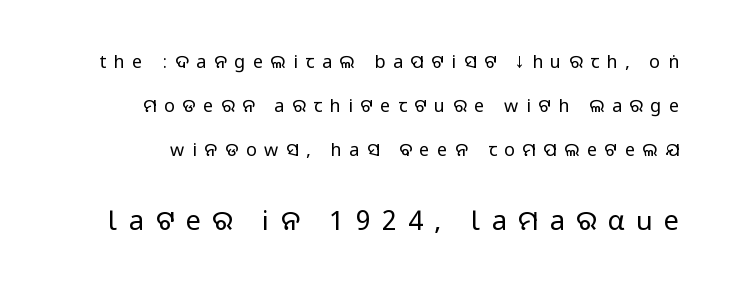
Q: Is the text italic (slanted)? A: No, it is upright.
Q: Is the text underlined? A: No.
Q: Is the spacing between letters normal or unusually wide? A: Unusually wide.
Q: Is the spacing between lines tight, normal or loose? A: Loose.
Q: Which block of text is set in a larger size, the first (top) or the second (bottom)? A: The second (bottom) one.
